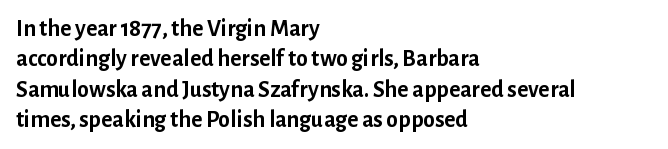
{"italic": "no", "bold": "yes", "underline": "no", "align": "left", "line_spacing": "normal", "line_spacing_ratio": 1.27, "letter_spacing": "normal", "letter_spacing_em": 0.0, "glyph_px": 24}
